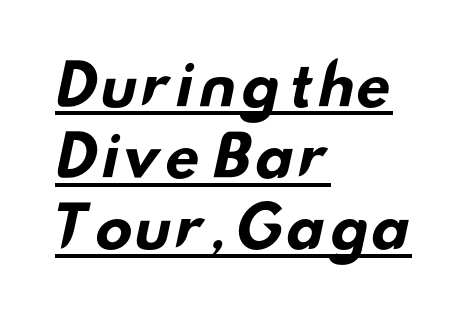
Character widths vary here, with narrow letters taking less room than wide ones. Note: no serifs on the glyphs. These characters rest on top of a visible drawn line. In terms of weight, the rendering is a true, heavy bold. Horizontal bands of white between lines are of average thickness. The rendering anchors every line to the left-hand side.
